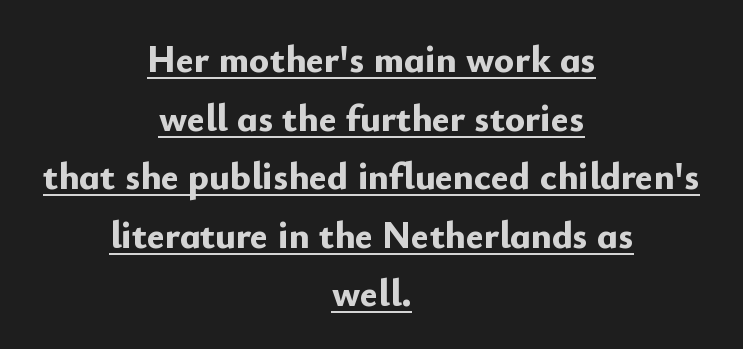
Q: Is the text bold? A: Yes.
Q: Is the text italic (slanted)? A: No, it is upright.
Q: Is the typeface a serif or a sans-serif typeface? A: Sans-serif.
Q: Is the text underlined? A: Yes.
Q: How is the paragraph aligned? A: Centered.
Q: Is the spacing between letters normal or unusually wide? A: Normal.
Q: Is the spacing between lines tight, normal or loose? A: Normal.
Q: Width (condensed, normal, or wide)? A: Normal.
Q: Stroke contrast? A: Low.
Q: x-height? A: Small.
Q: Monospaced? A: No.
